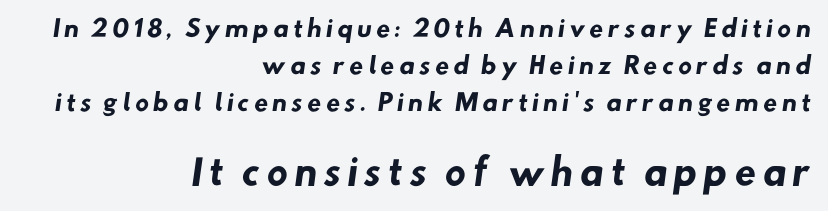
{"serif": "no", "bold": "yes", "weight": "heavy", "width": "normal", "stroke_contrast": "low", "x_height": "small", "monospaced": "no", "underline": "no", "align": "right", "line_spacing": "normal", "line_spacing_ratio": 1.61, "larger_block": "second", "size_ratio": 1.52, "glyph_px": 35}
